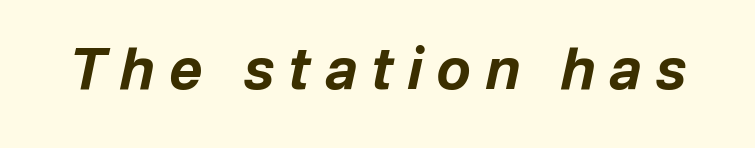
{"italic": "yes", "lean": "right", "slant_degrees": 12, "bold": "yes", "weight": "bold", "width": "normal", "stroke_contrast": "low", "x_height": "medium", "monospaced": "no", "underline": "no", "letter_spacing": "wide", "letter_spacing_em": 0.25, "glyph_px": 57}
